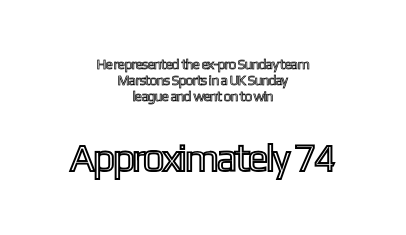
The image shows 39 px condensed type, upright; set centered, tight line spacing (1.13x), normal letter spacing, not underlined; the second (bottom) block is 2.79x larger; a medium x-height.
